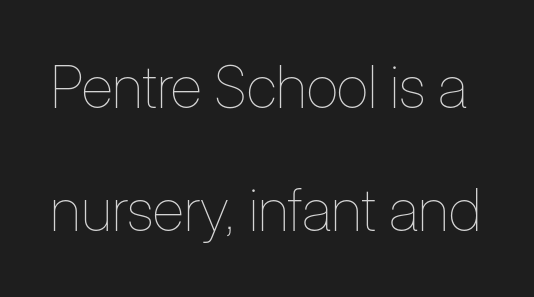
Q: Is the text bold? A: No.
Q: Is the text italic (slanted)? A: No, it is upright.
Q: Is the text underlined? A: No.
Q: Is the spacing between letters normal or unusually wide? A: Normal.
Q: Is the spacing between lines tight, normal or loose? A: Loose.
Q: Width (condensed, normal, or wide)? A: Condensed.
Q: Stroke contrast? A: Low.
Q: x-height? A: Medium.
Q: Monospaced? A: No.
